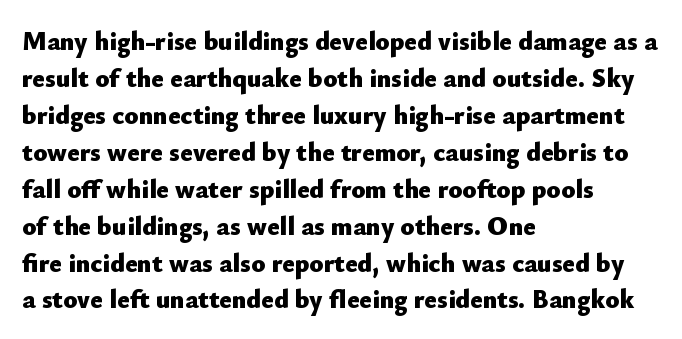
The image shows 26 px bold type, upright; set left-aligned, normal line spacing (1.42x), normal letter spacing, not underlined.
